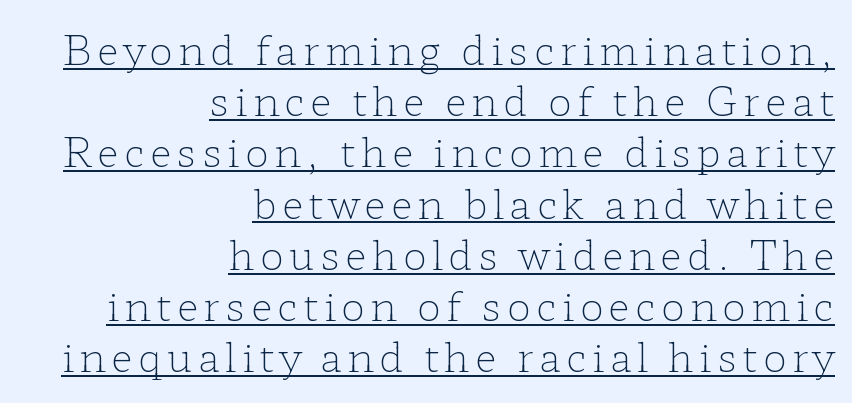
The letters stand upright; this is a roman face. The face used here is proportionally spaced, like ordinary book or web type. This reads as an unemphasized weight, regular at the heaviest. Reading down the block, your eye finds every line finishing at a fixed right position. A serif font was chosen for this passage.
